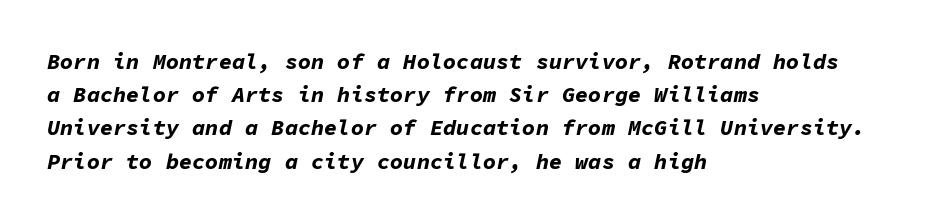
Bold? Absolutely — the strokes are thick and heavy. Regarding leading, the lines here are spaced in the standard way. Descenders are the only things crossing below the line. The passage shown leans; its letterforms are oblique.
